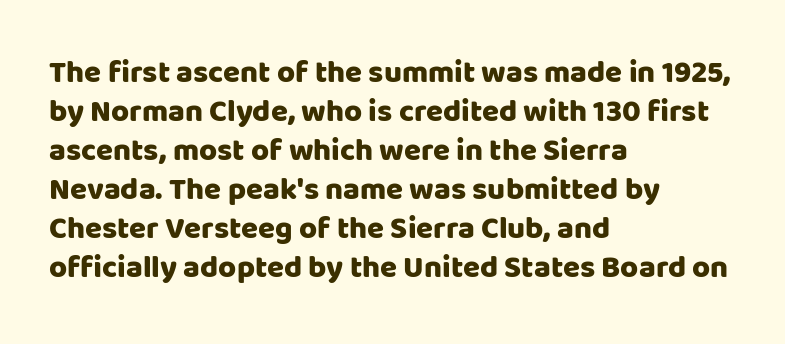
The image shows 31 px sans-serif type, upright; set left-aligned, normal line spacing (1.26x), normal letter spacing, not underlined; low stroke contrast and a large x-height.
